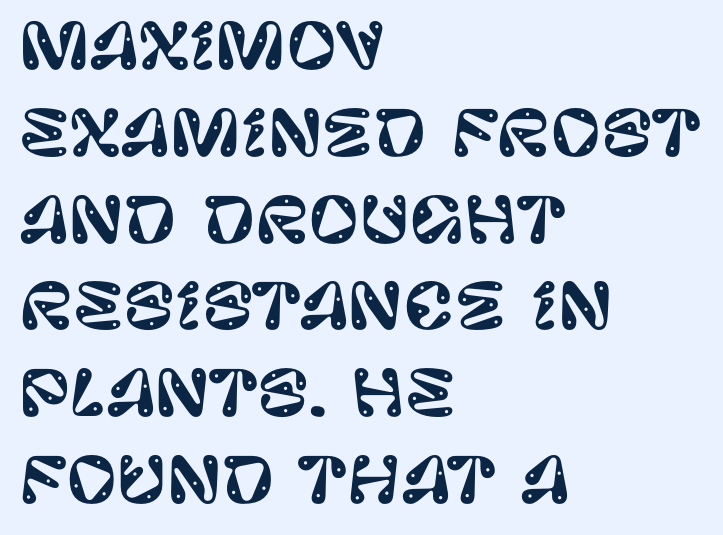
The image shows 62 px sans-serif type; set left-aligned, normal line spacing (1.4x), normal letter spacing, not underlined; low stroke contrast and a large x-height.
